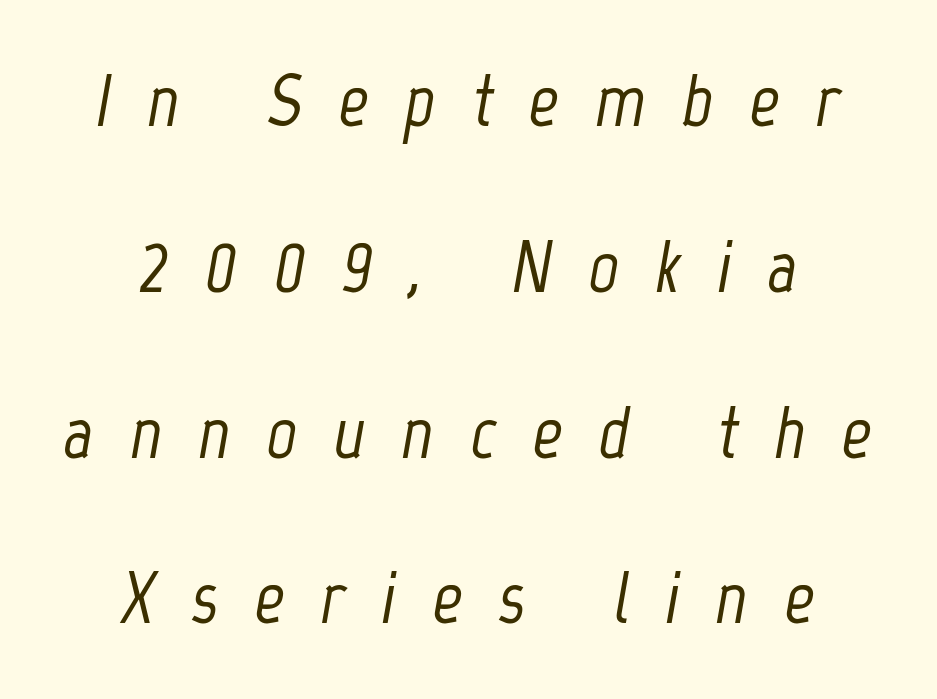
{"italic": "yes", "lean": "right", "slant_degrees": 12, "width": "condensed", "stroke_contrast": "low", "x_height": "medium", "monospaced": "no", "underline": "no", "align": "center", "line_spacing": "loose", "line_spacing_ratio": 2.24, "letter_spacing": "wide", "letter_spacing_em": 0.49, "glyph_px": 74}
